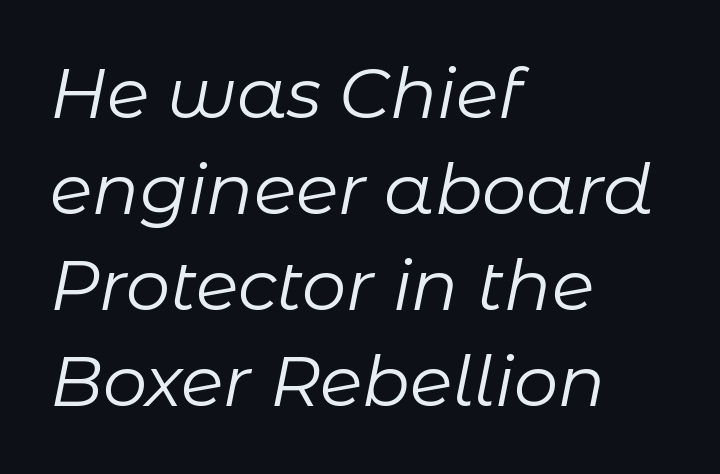
Left-aligned paragraph, ragged on the right. Each letter keeps its own natural width here, so spacing adapts to shape. Tracking here is standard; glyphs follow each other at the usual distance. The line-height multiplier appears to be the usual default.
